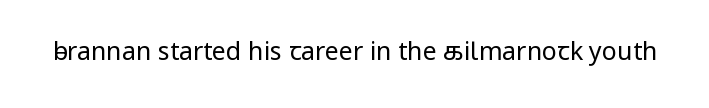
The image shows 25 px text type, upright; set normal letter spacing, not underlined.
